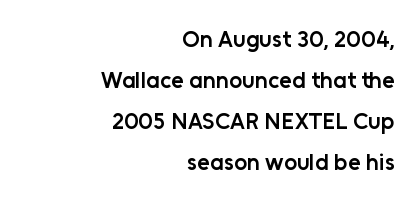
{"italic": "no", "bold": "semi", "underline": "no", "align": "right", "line_spacing_ratio": 1.78, "letter_spacing": "normal", "letter_spacing_em": 0.0, "glyph_px": 23}
